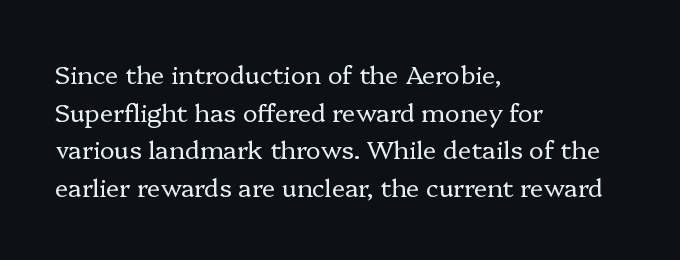
The image shows 25 px text type, upright; set left-aligned, normal line spacing (1.51x), normal letter spacing, not underlined.
